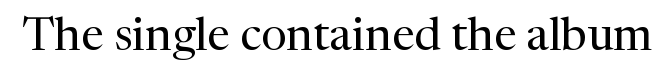
Stem width sits at or under what a default text font uses. Posture: vertical. Look at the bottom of the vertical strokes: they flare into serifs here. Is this a fixed-width face? No — the glyphs have proportional, varying widths.
